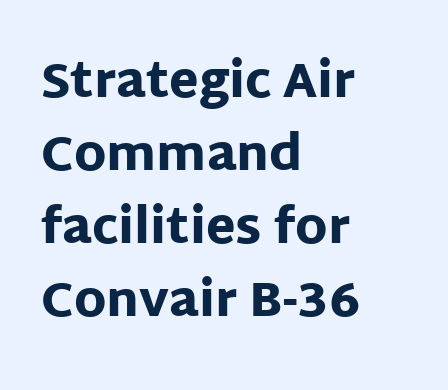
{"serif": "no", "italic": "no", "bold": "yes", "weight": "heavy", "width": "normal", "stroke_contrast": "low", "x_height": "large", "monospaced": "no", "underline": "no", "align": "left", "line_spacing": "normal", "line_spacing_ratio": 1.52, "letter_spacing": "normal", "letter_spacing_em": 0.0, "glyph_px": 48}
